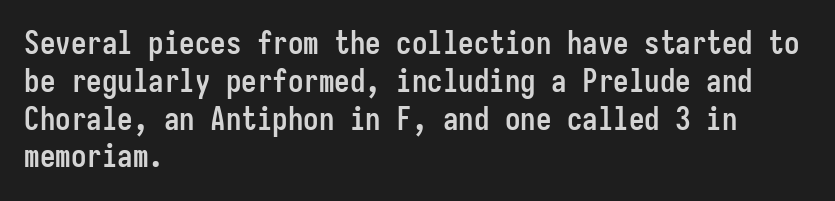
The image shows 31 px semibold, condensed sans-serif type, upright, monospaced; set left-aligned, line spacing 1.22x, normal letter spacing, not underlined; low stroke contrast and a medium x-height.
